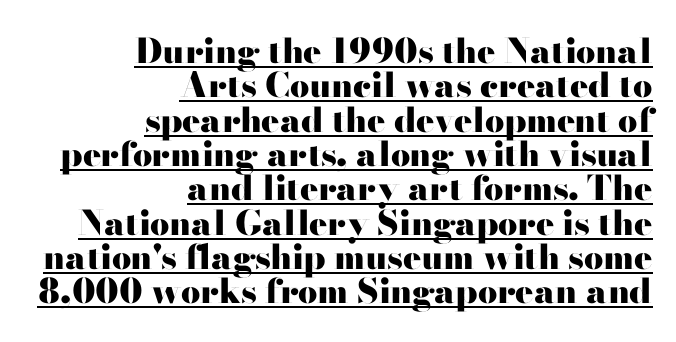
What's the leading like? Squeezed, with rows nearly overlapping. Each word holds together tightly as a unit, with standard inter-letter gaps. Emphasis by weight is at full strength: bold. This sample carries an underscore along the baseline area.
